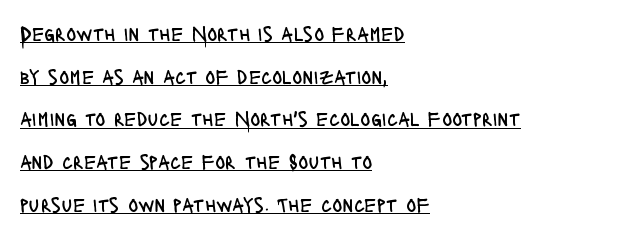
Typeset ragged right — the left edge is the straight one. Leading: increased. Check the space under the baseline: a stroke is drawn there. Look at the tracking — it's just the regular setting, nothing added.
